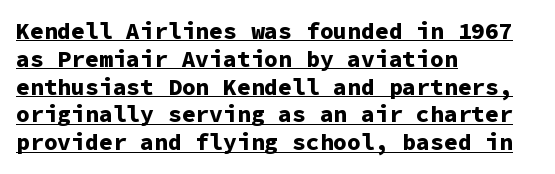
Glance below the letters and you will spot a drawn line. The specimen reads as upright at a glance. The passage is arranged the way most books set body copy — flush left. Does extra space separate the letters? No, they use regular spacing. Emphasis by weight is at full strength: bold.
